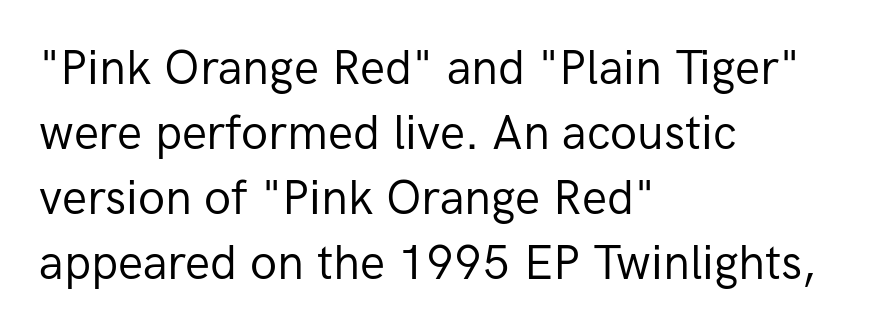
The image shows 47 px regular-weight sans-serif type, upright; set left-aligned, normal line spacing (1.38x), normal letter spacing, not underlined; low stroke contrast and a medium x-height.
